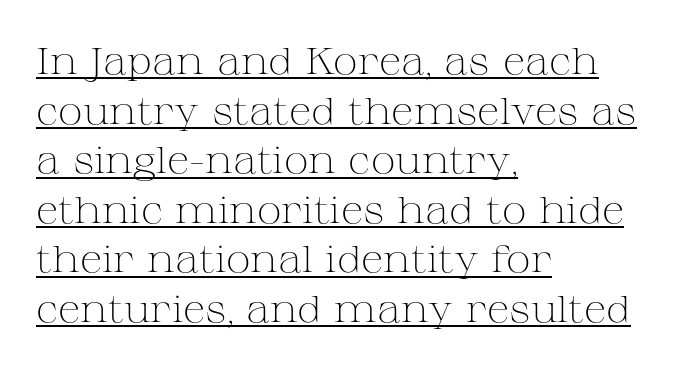
{"serif": "yes", "italic": "no", "bold": "no", "weight": "light", "width": "wide", "stroke_contrast": "medium", "x_height": "medium", "monospaced": "no", "underline": "yes", "align": "left", "line_spacing": "normal", "line_spacing_ratio": 1.34, "letter_spacing": "normal", "letter_spacing_em": 0.0, "glyph_px": 37}
